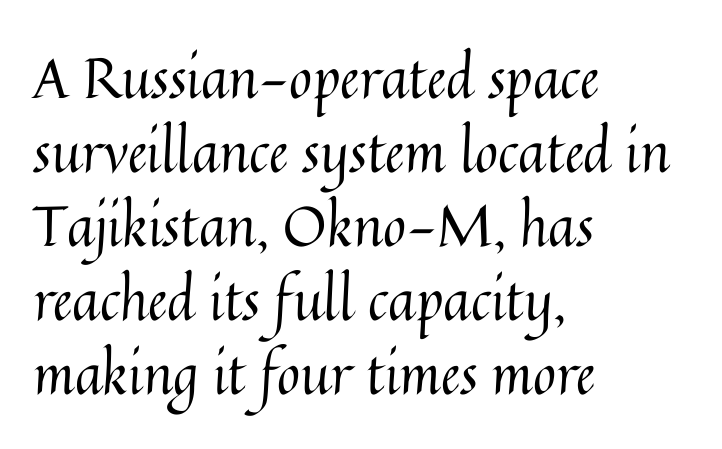
Q: Is the text bold? A: No.
Q: Is the text italic (slanted)? A: Yes.
Q: Is the text underlined? A: No.
Q: How is the paragraph aligned? A: Left-aligned.
Q: Is the spacing between letters normal or unusually wide? A: Normal.
Q: Is the spacing between lines tight, normal or loose? A: Normal.
Q: Width (condensed, normal, or wide)? A: Normal.
Q: Stroke contrast? A: Medium.
Q: x-height? A: Medium.
Q: Monospaced? A: No.
